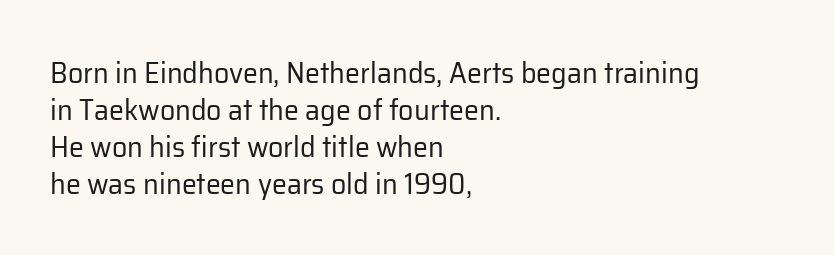
Descender tails drop into unmarked territory. The rendering shows plain stroke endings on the letterforms — a sans-serif design. Weight class: somewhere from thin through regular. No italicization has been applied; the sample stays upright.
